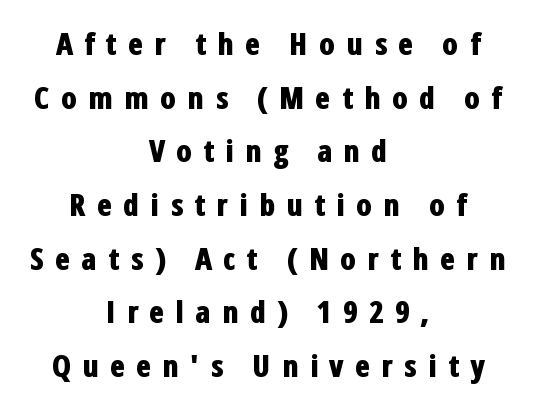
{"serif": "no", "italic": "no", "bold": "yes", "weight": "bold", "width": "condensed", "stroke_contrast": "low", "x_height": "medium", "monospaced": "no", "underline": "no", "align": "center", "line_spacing_ratio": 1.73, "letter_spacing": "wide", "letter_spacing_em": 0.35, "glyph_px": 31}
